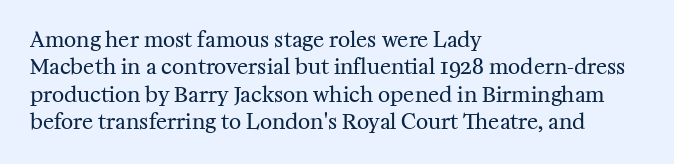
Reading down the block, your eye returns to a fixed left position each line. The weight tops out at a normal text grade. Interline gaps are of average width in this sample. The letters sit at their default tracking, neither squeezed nor spread.
